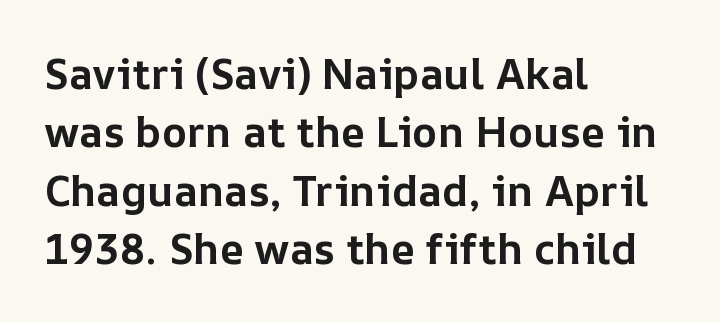
Q: Is the text bold? A: Yes.
Q: Is the text italic (slanted)? A: No, it is upright.
Q: Is the text underlined? A: No.
Q: How is the paragraph aligned? A: Left-aligned.
Q: Is the spacing between letters normal or unusually wide? A: Normal.
Q: Is the spacing between lines tight, normal or loose? A: Normal.
Q: Width (condensed, normal, or wide)? A: Normal.
Q: Stroke contrast? A: Low.
Q: x-height? A: Medium.
Q: Monospaced? A: No.
